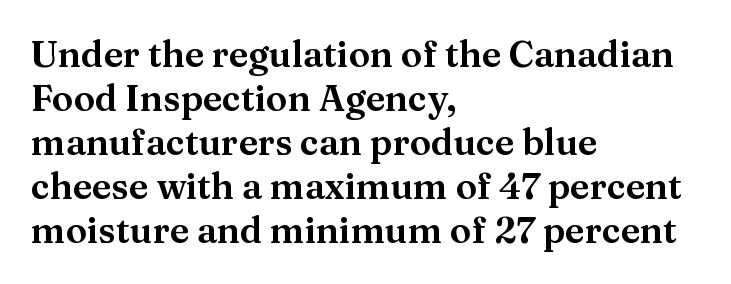
Q: Is the text italic (slanted)? A: No, it is upright.
Q: Is the typeface a serif or a sans-serif typeface? A: Serif.
Q: Is the text underlined? A: No.
Q: How is the paragraph aligned? A: Left-aligned.
Q: Is the spacing between letters normal or unusually wide? A: Normal.
Q: Width (condensed, normal, or wide)? A: Normal.
Q: Stroke contrast? A: Medium.
Q: x-height? A: Medium.
Q: Monospaced? A: No.
